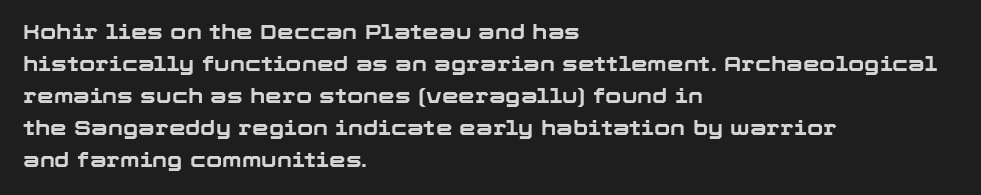
The type sits square on the baseline with zero lean. Summary of weight: heavy, a full bold. Interline gaps are of average width in this sample. The type is set solid horizontally, with unmodified tracking. Underline: absent.
